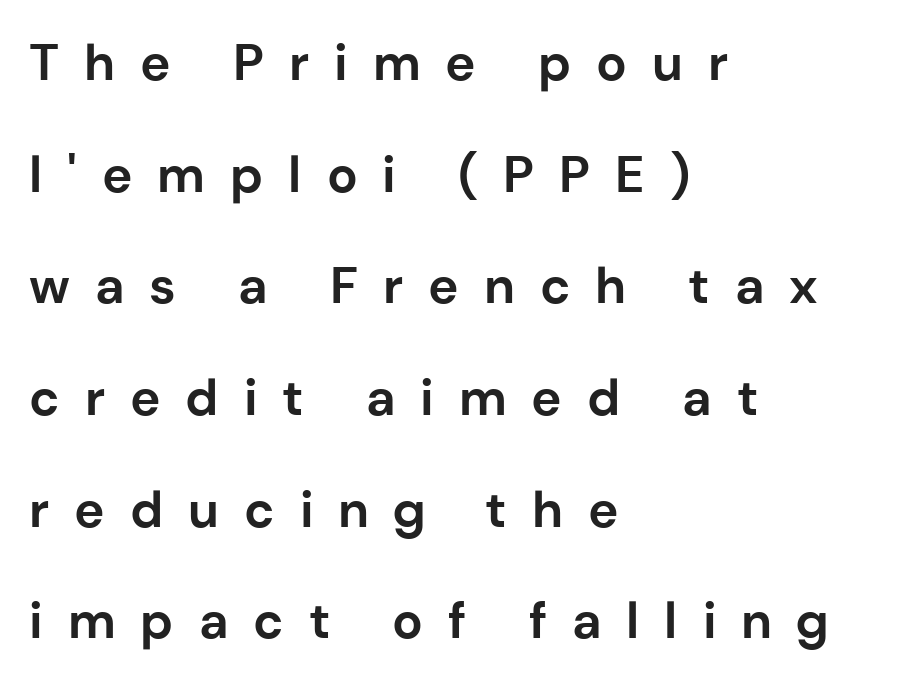
The image shows 51 px bold sans-serif type, upright; set left-aligned, loose line spacing (2.19x), unusually wide letter spacing (+0.49 em), not underlined; low stroke contrast and a medium x-height.
